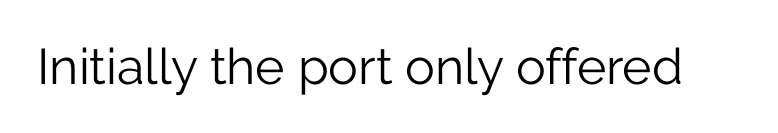
Q: Is the text bold? A: No.
Q: Is the text italic (slanted)? A: No, it is upright.
Q: Is the typeface a serif or a sans-serif typeface? A: Sans-serif.
Q: Is the text underlined? A: No.
Q: Is the spacing between letters normal or unusually wide? A: Normal.
Q: Width (condensed, normal, or wide)? A: Normal.
Q: Stroke contrast? A: Low.
Q: x-height? A: Medium.
Q: Monospaced? A: No.
